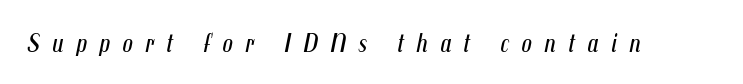
Compared with typical body copy, the letter spacing here is much looser. Characters are canted at an angle relative to the baseline's perpendicular. Caption: face not bold, strokes unweighted. The foot of each line stays bare and open.
